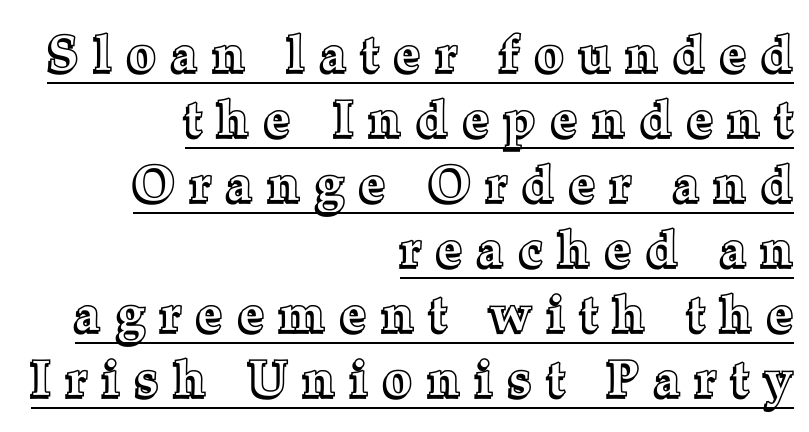
Q: Is the text italic (slanted)? A: No, it is upright.
Q: Is the text underlined? A: Yes.
Q: How is the paragraph aligned? A: Right-aligned.
Q: Is the spacing between letters normal or unusually wide? A: Unusually wide.
Q: Is the spacing between lines tight, normal or loose? A: Normal.
Q: Width (condensed, normal, or wide)? A: Normal.
Q: x-height? A: Medium.
Q: Monospaced? A: No.
